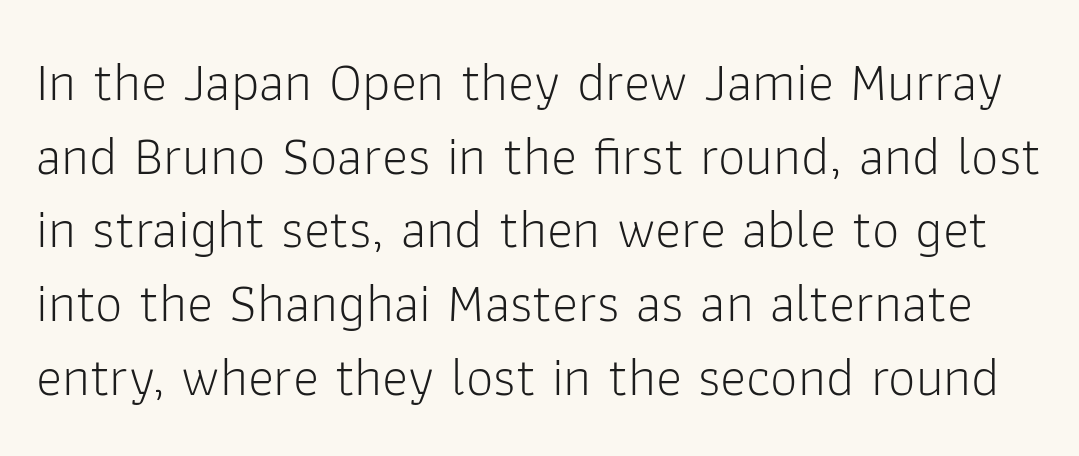
The gap between lines stays unmarked. The lettering holds an erect, upright posture throughout. The passage shown is typed in a proportional face where columns would drift. These glyphs show unthickened strokes, regular width or finer. Letterform terminals end flat and unadorned throughout the passage.
